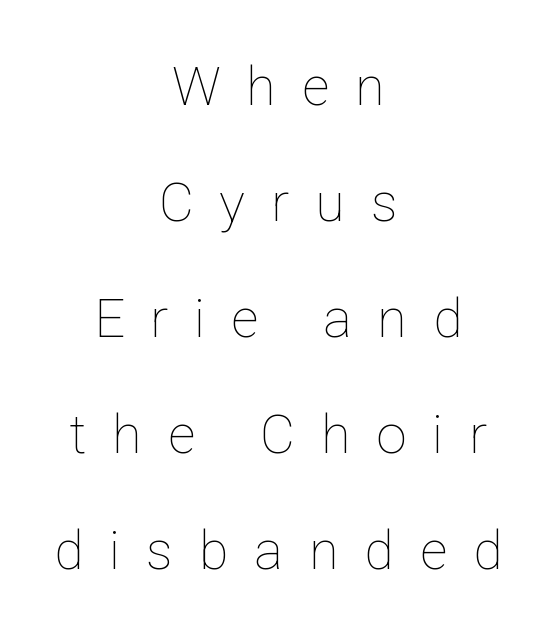
Q: Is the text bold? A: No.
Q: Is the text italic (slanted)? A: No, it is upright.
Q: Is the text underlined? A: No.
Q: How is the paragraph aligned? A: Centered.
Q: Is the spacing between letters normal or unusually wide? A: Unusually wide.
Q: Is the spacing between lines tight, normal or loose? A: Loose.
Q: Width (condensed, normal, or wide)? A: Normal.
Q: Stroke contrast? A: Low.
Q: x-height? A: Medium.
Q: Monospaced? A: No.
